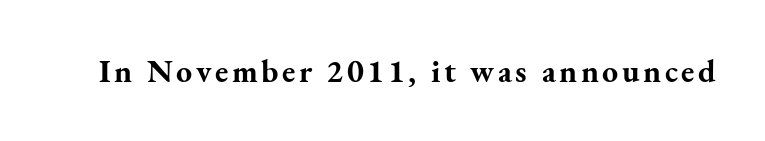
{"serif": "yes", "italic": "no", "bold": "yes", "weight": "bold", "width": "normal", "stroke_contrast": "medium", "x_height": "small", "monospaced": "no", "underline": "no", "glyph_px": 32}
